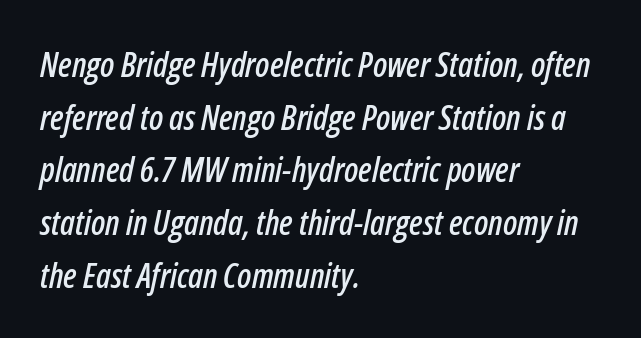
Letters rest on an invisible, unmarked baseline. The face used here is proportionally spaced, like ordinary book or web type. Notice how descenders clear the ascenders below comfortably — that's standard leading. Each word holds together tightly as a unit, with standard inter-letter gaps. This sample is left-justified, so line endings fall wherever the words run out. This is oblique type, the kind used for emphasis or titles.
